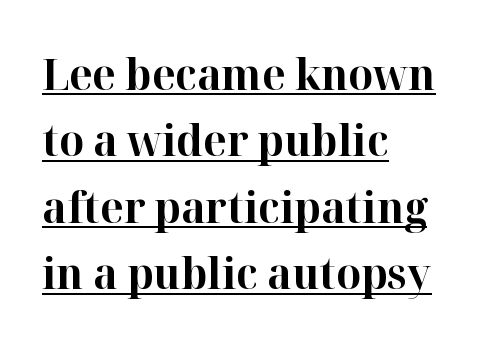
{"serif": "yes", "italic": "no", "bold": "yes", "weight": "bold", "width": "normal", "stroke_contrast": "high", "x_height": "medium", "monospaced": "no", "underline": "yes", "align": "left", "line_spacing": "normal", "line_spacing_ratio": 1.51, "letter_spacing": "normal", "letter_spacing_em": 0.0, "glyph_px": 44}
